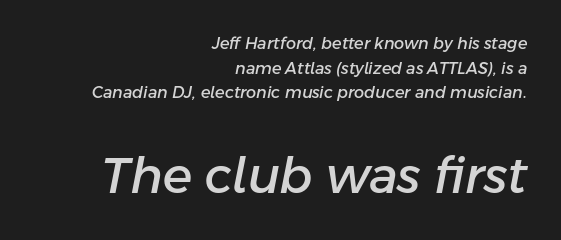
Q: Is the text italic (slanted)? A: Yes, it leans right by about 11 degrees.
Q: Is the text underlined? A: No.
Q: How is the paragraph aligned? A: Right-aligned.
Q: Is the spacing between letters normal or unusually wide? A: Normal.
Q: Is the spacing between lines tight, normal or loose? A: Normal.
Q: Which block of text is set in a larger size, the first (top) or the second (bottom)? A: The second (bottom) one.
Q: Width (condensed, normal, or wide)? A: Normal.
Q: Stroke contrast? A: Low.
Q: x-height? A: Medium.
Q: Monospaced? A: No.
